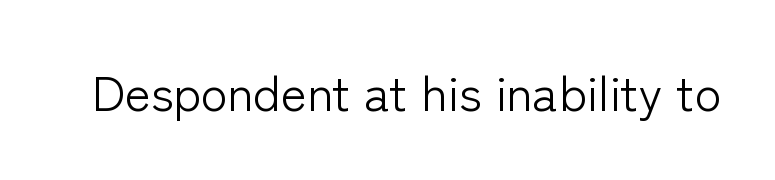
Ink coverage per letter is moderate at most. The glyphs are unaccompanied by any horizontal stroke below them. This is the regular roman posture of the typeface. Letter spacing: default.
